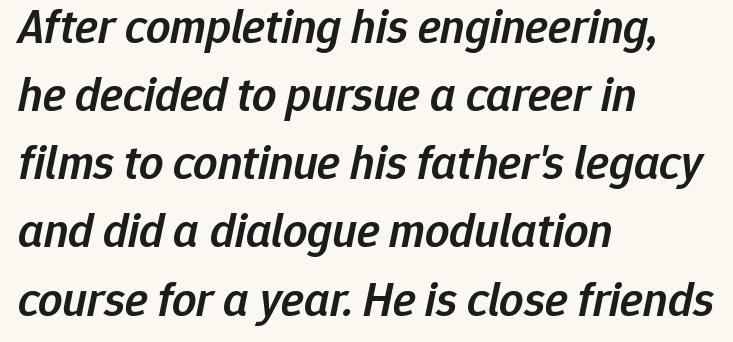
No extra tracking has been applied to these lines. Notice how the stems are inclined rather than vertical — that's the hallmark of italics. Line beginnings align vertically; line endings do not. How would I describe the line gaps? Plain and ordinary.
